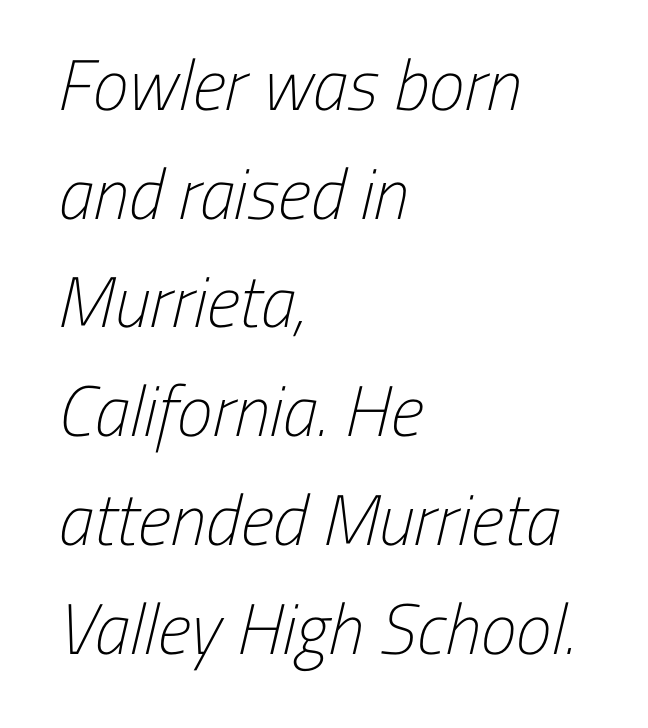
The image shows 72 px light, condensed sans-serif type; set left-aligned, normal line spacing (1.51x), normal letter spacing, not underlined; low stroke contrast and a medium x-height.
